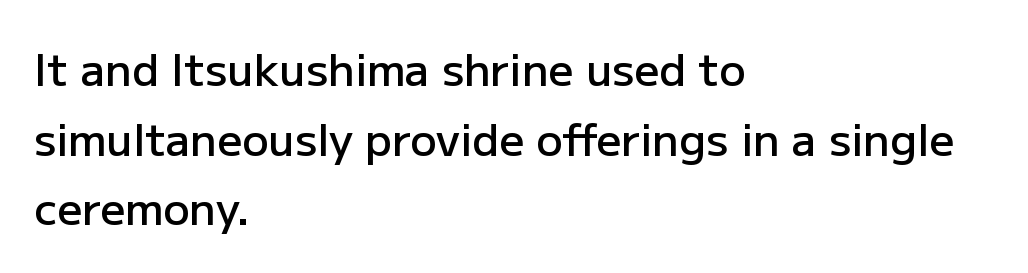
{"serif": "no", "italic": "no", "bold": "semi", "weight": "semibold", "width": "normal", "stroke_contrast": "low", "x_height": "medium", "monospaced": "no", "underline": "no", "align": "left", "line_spacing": "normal", "line_spacing_ratio": 1.58, "letter_spacing": "normal", "letter_spacing_em": 0.0, "glyph_px": 44}
